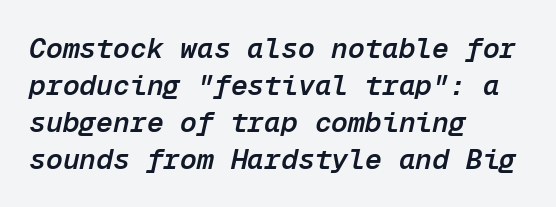
{"italic": "yes", "lean": "right", "slant_degrees": 12, "bold": "semi", "weight": "semibold", "width": "normal", "stroke_contrast": "low", "x_height": "medium", "monospaced": "yes", "underline": "no", "align": "left", "line_spacing": "normal", "line_spacing_ratio": 1.32, "letter_spacing": "normal", "letter_spacing_em": 0.0, "glyph_px": 28}
